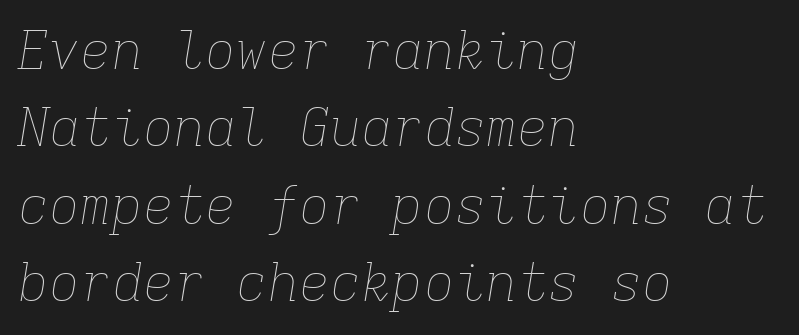
The image shows 52 px thin type, italic (leaning right), monospaced; set left-aligned, normal line spacing (1.49x), normal letter spacing, not underlined; low stroke contrast and a medium x-height.
